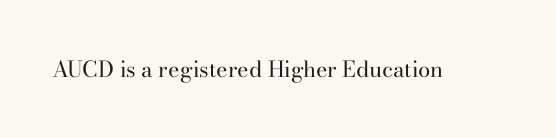
Q: Is the text bold? A: No.
Q: Is the text italic (slanted)? A: No, it is upright.
Q: Is the text underlined? A: No.
Q: Is the spacing between letters normal or unusually wide? A: Normal.
